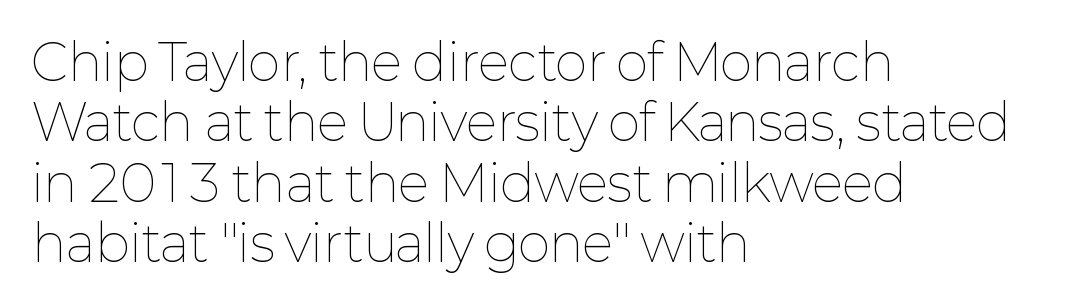
The image shows 50 px thin type, upright; set left-aligned, line spacing 1.21x, normal letter spacing, not underlined; low stroke contrast and a medium x-height.
